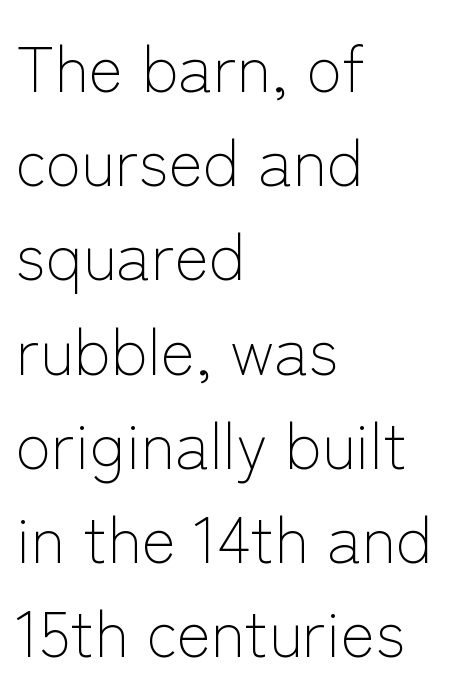
{"serif": "no", "italic": "no", "bold": "no", "weight": "light", "width": "normal", "stroke_contrast": "low", "x_height": "medium", "monospaced": "no", "underline": "no", "align": "left", "line_spacing": "normal", "line_spacing_ratio": 1.45, "letter_spacing": "normal", "letter_spacing_em": 0.0, "glyph_px": 65}
